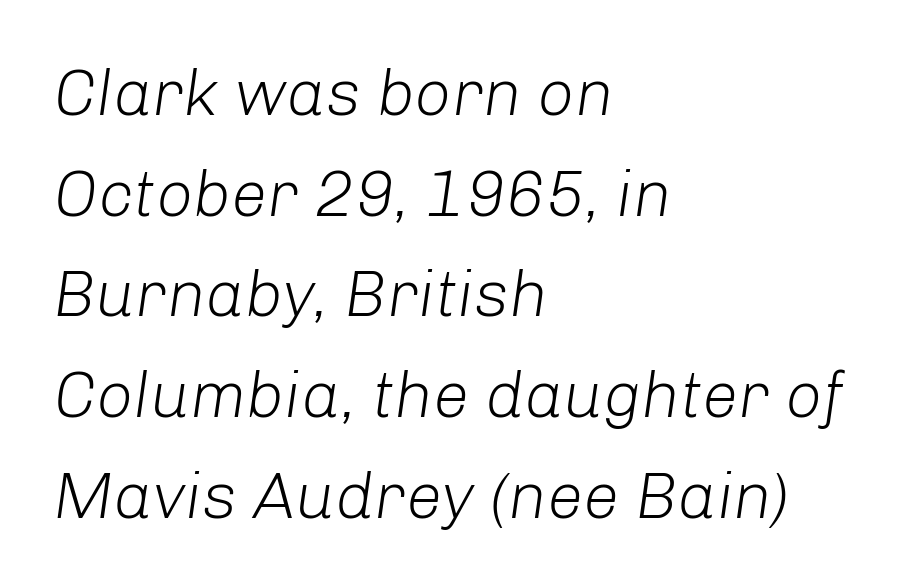
{"italic": "yes", "lean": "right", "slant_degrees": 8, "bold": "no", "weight": "light", "width": "normal", "stroke_contrast": "low", "x_height": "medium", "monospaced": "no", "underline": "no", "align": "left", "line_spacing": "normal", "line_spacing_ratio": 1.55, "letter_spacing": "normal", "letter_spacing_em": 0.0, "glyph_px": 65}
